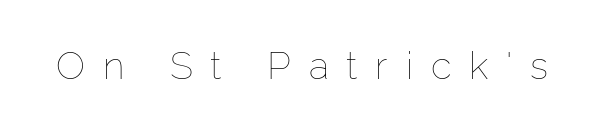
{"italic": "no", "bold": "no", "weight": "thin", "width": "normal", "stroke_contrast": "low", "x_height": "medium", "monospaced": "no", "underline": "no", "letter_spacing": "wide", "letter_spacing_em": 0.47, "glyph_px": 38}
